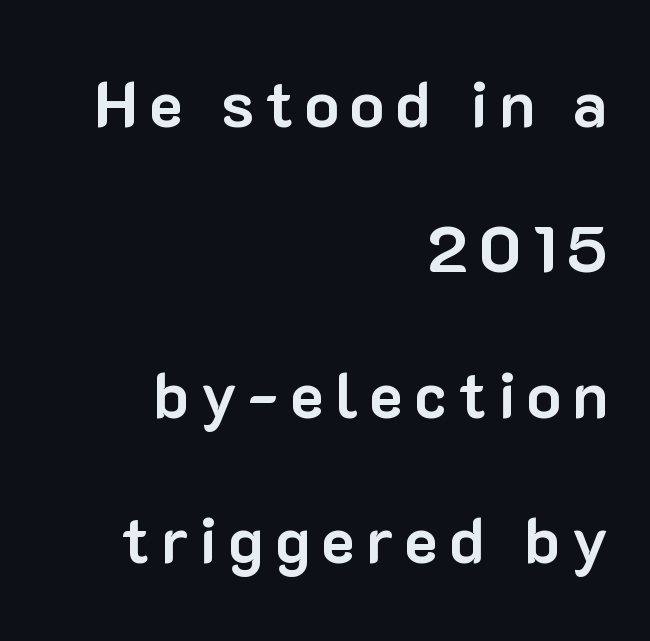
The passage shown is typeset with a sans-serif family. Horizontal bands of white between lines are thick stripes. In CSS terms this would be text-align: right. These lines were composed using upright roman letters. The passage shown is typed in a proportional face where columns would drift. Weight: bold.
